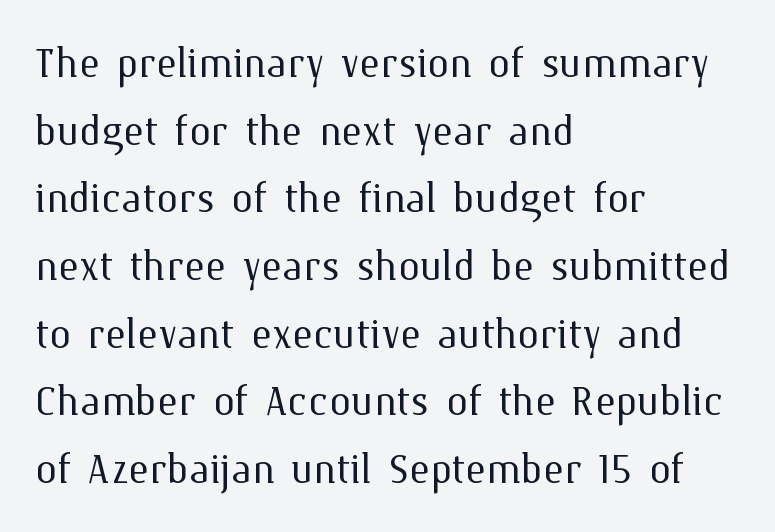
{"italic": "no", "bold": "no", "weight": "light", "width": "normal", "stroke_contrast": "medium", "x_height": "medium", "monospaced": "no", "underline": "no", "align": "left", "line_spacing_ratio": 1.23, "letter_spacing": "normal", "letter_spacing_em": 0.0, "glyph_px": 55}
